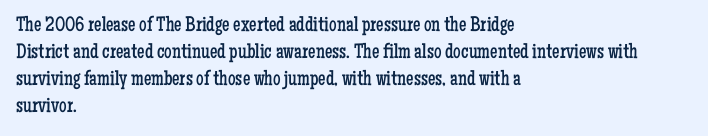
The passage shown is not underscored anywhere. Summary of vertical rhythm: regular, with standard interline spacing. The rag falls on the right side of this text block. Notice how the stems are strictly vertical — no italics here. Vertical stems look standard width or narrower in stroke.
